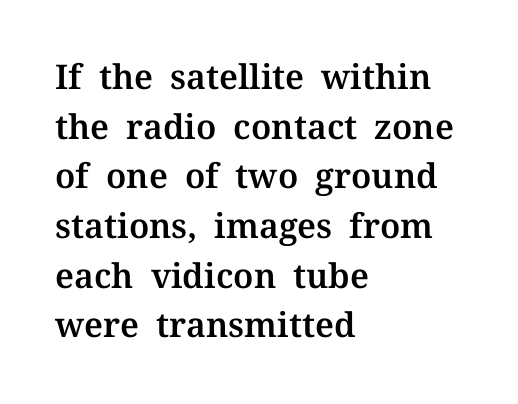
Inter-character spacing is left at the font's built-in metrics. Looks like regular typesetting: each glyph gets only the width it needs. The lines in this sample share a left origin and differ only in where they stop. The axis of the letterforms is exactly vertical.
